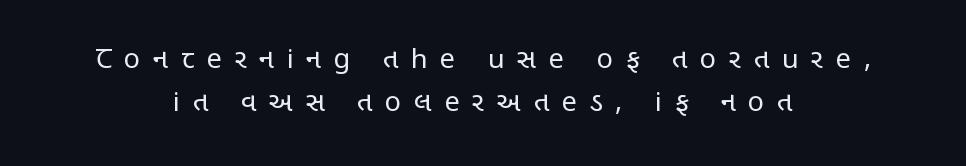
Underline: absent. A centered setting, common on invitations and titles, is used for this passage. The passage shown is not bold in any degree. The space between consecutive lines is moderate. These lines were composed using upright roman letters.
